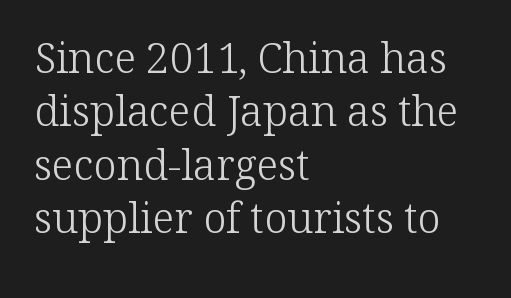
Q: Is the text bold? A: No.
Q: Is the text italic (slanted)? A: No, it is upright.
Q: Is the typeface a serif or a sans-serif typeface? A: Serif.
Q: Is the text underlined? A: No.
Q: How is the paragraph aligned? A: Left-aligned.
Q: Is the spacing between letters normal or unusually wide? A: Normal.
Q: Is the spacing between lines tight, normal or loose? A: Normal.
Q: Width (condensed, normal, or wide)? A: Normal.
Q: Stroke contrast? A: Low.
Q: x-height? A: Medium.
Q: Monospaced? A: No.
